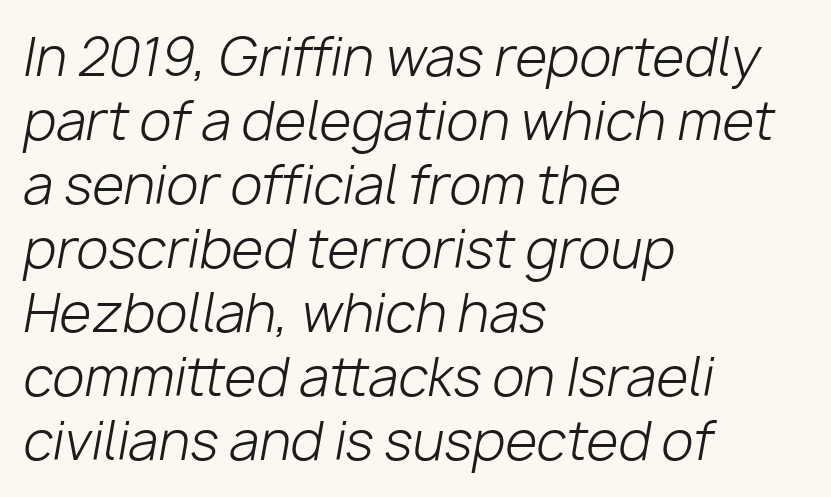
{"italic": "yes", "lean": "right", "slant_degrees": 10, "bold": "no", "weight": "light", "width": "normal", "stroke_contrast": "low", "x_height": "medium", "monospaced": "no", "underline": "no", "align": "left", "line_spacing_ratio": 1.23, "letter_spacing": "normal", "letter_spacing_em": 0.0, "glyph_px": 52}
